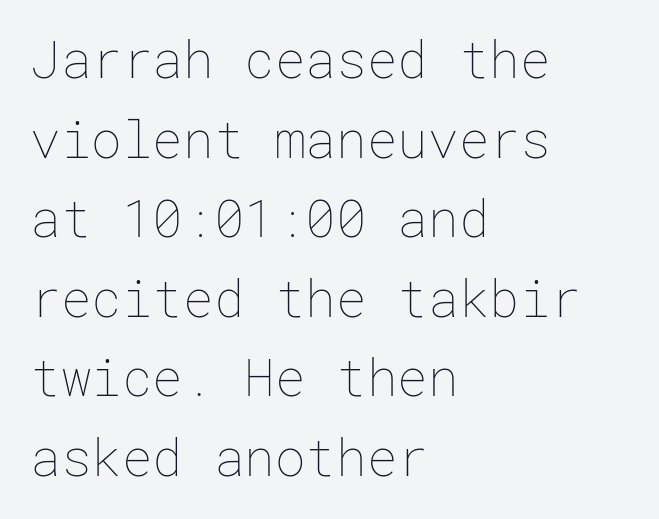
Q: Is the text bold? A: No.
Q: Is the text italic (slanted)? A: No, it is upright.
Q: Is the text underlined? A: No.
Q: How is the paragraph aligned? A: Left-aligned.
Q: Is the spacing between letters normal or unusually wide? A: Normal.
Q: Is the spacing between lines tight, normal or loose? A: Normal.
Q: Width (condensed, normal, or wide)? A: Normal.
Q: Stroke contrast? A: Low.
Q: x-height? A: Medium.
